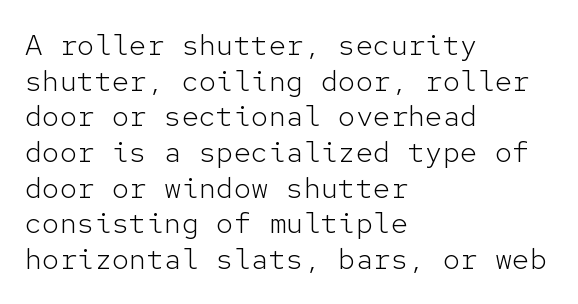
Q: Is the text bold? A: No.
Q: Is the text italic (slanted)? A: No, it is upright.
Q: Is the typeface a serif or a sans-serif typeface? A: Sans-serif.
Q: Is the text underlined? A: No.
Q: How is the paragraph aligned? A: Left-aligned.
Q: Is the spacing between letters normal or unusually wide? A: Normal.
Q: Width (condensed, normal, or wide)? A: Normal.
Q: Stroke contrast? A: Low.
Q: x-height? A: Medium.
Q: Monospaced? A: Yes.
